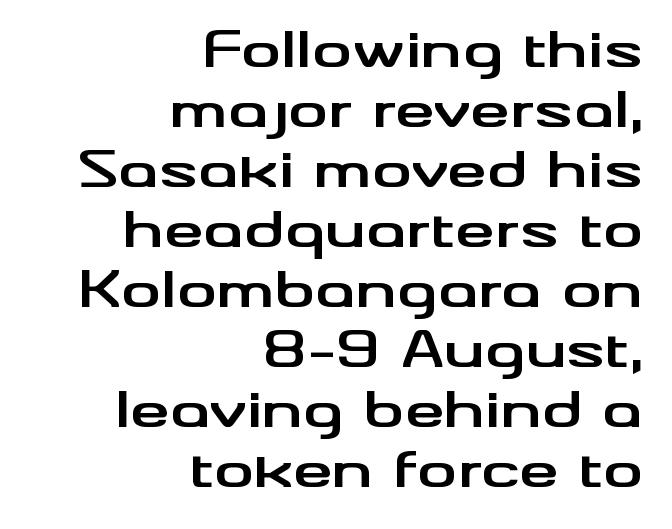
The image shows 50 px bold, wide sans-serif type, upright; set right-aligned, line spacing 1.2x, normal letter spacing, not underlined; medium stroke contrast and a small x-height.
